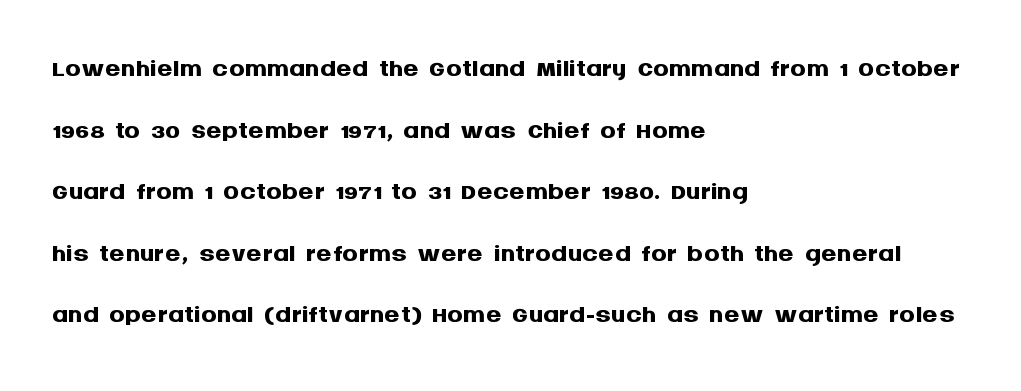
Q: Is the text bold? A: Yes.
Q: Is the text italic (slanted)? A: No, it is upright.
Q: Is the typeface a serif or a sans-serif typeface? A: Sans-serif.
Q: Is the text underlined? A: No.
Q: How is the paragraph aligned? A: Left-aligned.
Q: Is the spacing between letters normal or unusually wide? A: Normal.
Q: Is the spacing between lines tight, normal or loose? A: Normal.
Q: Width (condensed, normal, or wide)? A: Normal.
Q: Stroke contrast? A: Medium.
Q: x-height? A: Large.
Q: Monospaced? A: No.
